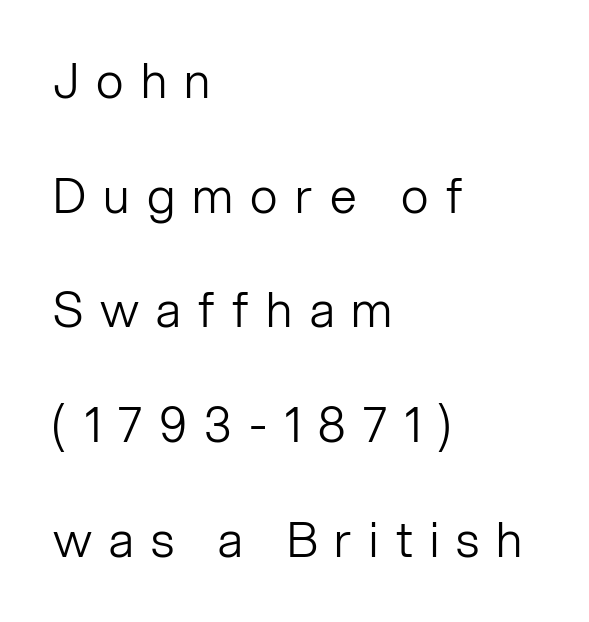
No extra ink here — the face is not bold. The font's upright variant was chosen for this text. Visually the block forms a straight wall on the left and a jagged coastline on the right. There is plenty of visible air inserted between adjacent glyphs. Summary of vertical rhythm: relaxed, with wide interline spacing.
